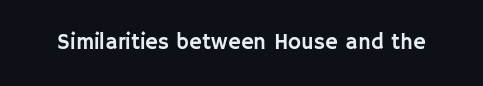
Q: Is the text italic (slanted)? A: No, it is upright.
Q: Is the text underlined? A: No.
Q: Is the spacing between letters normal or unusually wide? A: Normal.
